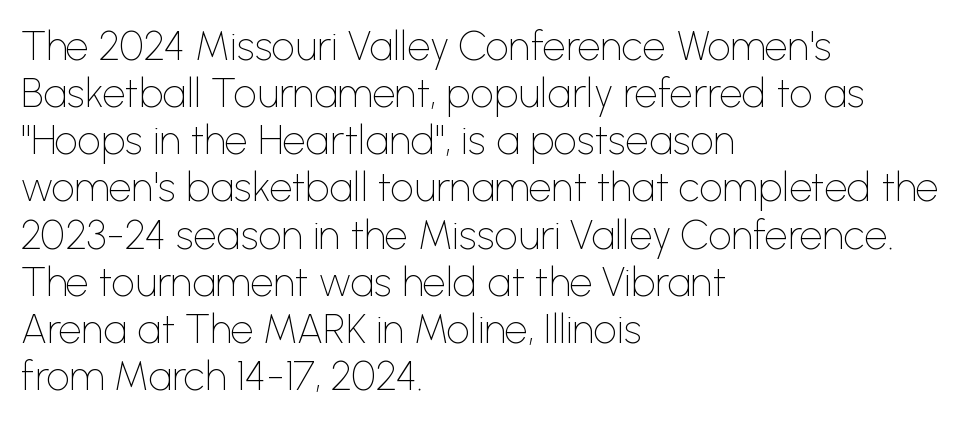
{"serif": "no", "italic": "no", "bold": "no", "weight": "thin", "width": "normal", "stroke_contrast": "low", "x_height": "medium", "monospaced": "no", "underline": "no", "align": "left", "line_spacing": "tight", "line_spacing_ratio": 1.15, "letter_spacing": "normal", "letter_spacing_em": 0.0, "glyph_px": 41}
